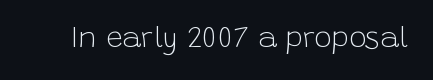
{"serif": "no", "italic": "no", "bold": "no", "weight": "light", "width": "normal", "stroke_contrast": "low", "x_height": "large", "monospaced": "no", "underline": "no", "letter_spacing": "normal", "letter_spacing_em": 0.0, "glyph_px": 29}
